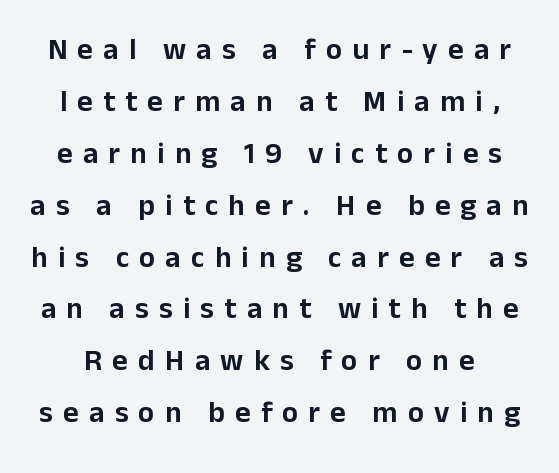
The image shows 30 px sans-serif type, upright; set line spacing 1.73x, unusually wide letter spacing (+0.34 em), not underlined; low stroke contrast and a medium x-height.
